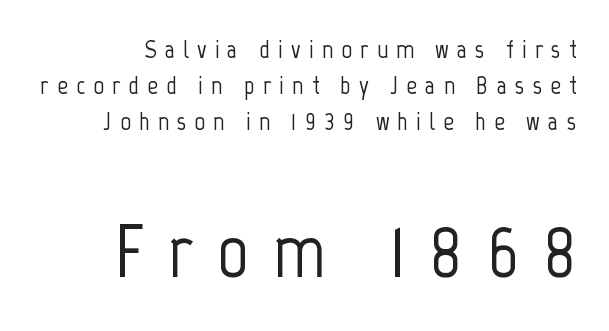
The image shows 77 px condensed sans-serif type, upright; set normal line spacing (1.39x), unusually wide letter spacing (+0.31 em), not underlined; the second (bottom) block is 2.96x larger; low stroke contrast and a medium x-height.
